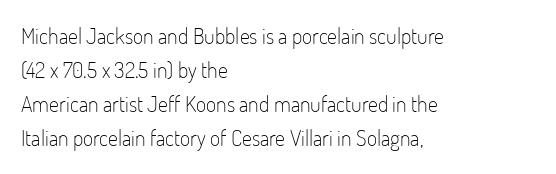
{"italic": "no", "bold": "no", "underline": "no", "align": "left", "line_spacing": "normal", "line_spacing_ratio": 1.55, "letter_spacing": "normal", "letter_spacing_em": 0.0, "glyph_px": 22}
